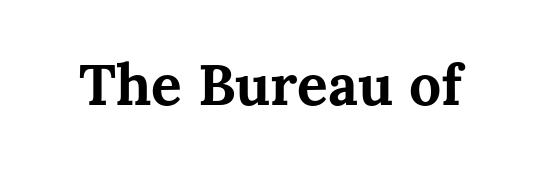
The space beneath each line is pristine and unruled. Stroke thickness is high; the sample reads as a true bold. The horizontal fit of the characters is conventional and even. Posture: straight, roman, zero tilt. The rendering uses natural spacing where letterforms have individual widths.
